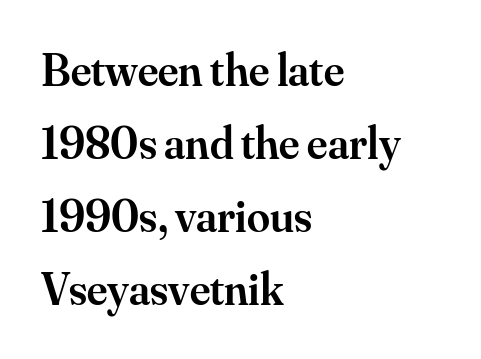
{"serif": "yes", "italic": "no", "bold": "semi", "weight": "semibold", "width": "normal", "stroke_contrast": "medium", "x_height": "small", "monospaced": "no", "underline": "no", "align": "left", "line_spacing": "normal", "line_spacing_ratio": 1.59, "letter_spacing": "normal", "letter_spacing_em": 0.0, "glyph_px": 46}
